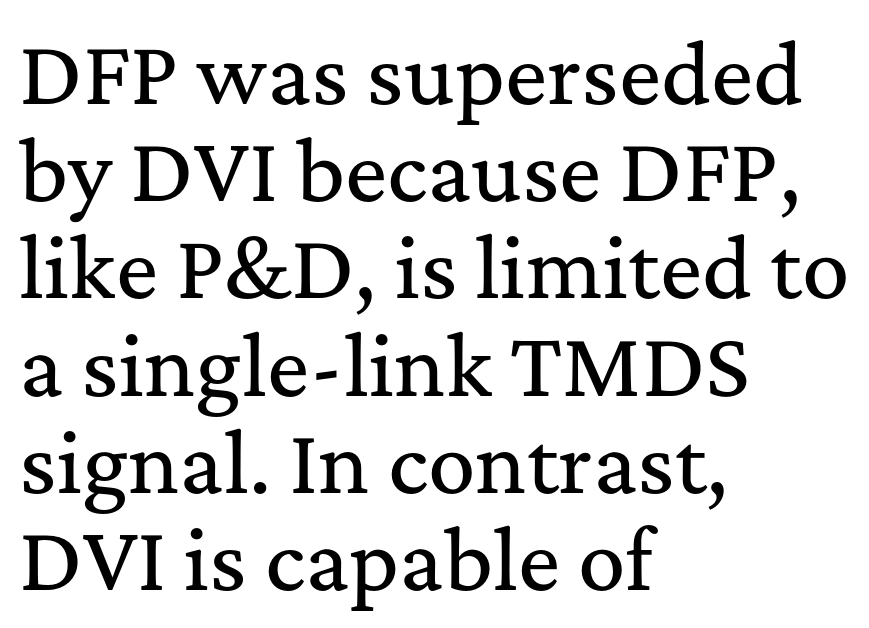
Q: Is the text italic (slanted)? A: No, it is upright.
Q: Is the typeface a serif or a sans-serif typeface? A: Serif.
Q: Is the text underlined? A: No.
Q: How is the paragraph aligned? A: Left-aligned.
Q: Is the spacing between letters normal or unusually wide? A: Normal.
Q: Width (condensed, normal, or wide)? A: Normal.
Q: Stroke contrast? A: Medium.
Q: x-height? A: Medium.
Q: Monospaced? A: No.
